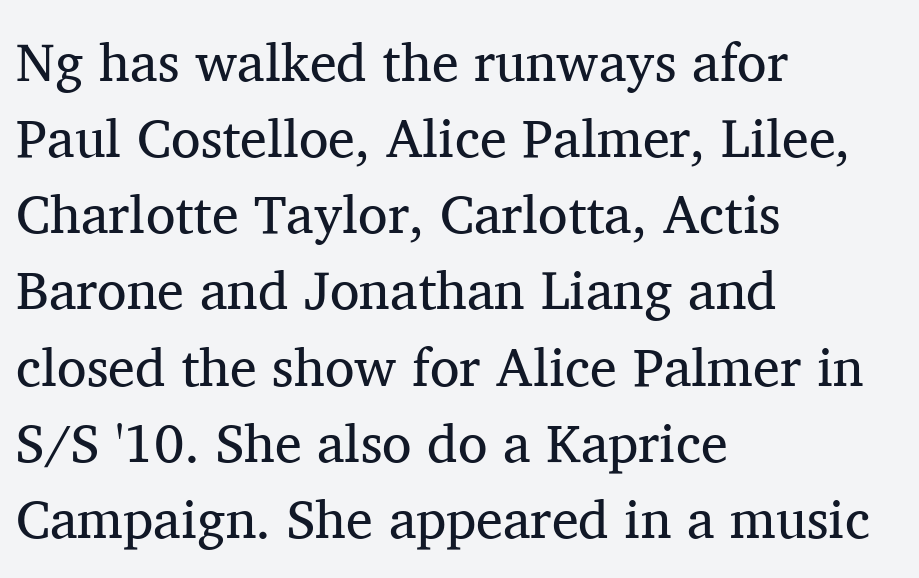
Q: Is the text bold? A: No.
Q: Is the text italic (slanted)? A: No, it is upright.
Q: Is the typeface a serif or a sans-serif typeface? A: Serif.
Q: Is the text underlined? A: No.
Q: How is the paragraph aligned? A: Left-aligned.
Q: Is the spacing between letters normal or unusually wide? A: Normal.
Q: Is the spacing between lines tight, normal or loose? A: Normal.
Q: Width (condensed, normal, or wide)? A: Normal.
Q: Stroke contrast? A: Medium.
Q: x-height? A: Medium.
Q: Monospaced? A: No.
